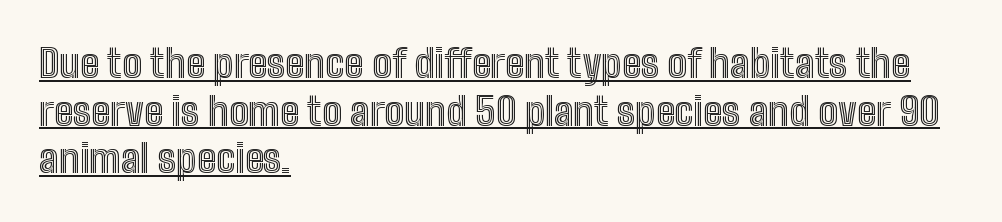
The image shows 39 px condensed type, upright; set left-aligned, line spacing 1.22x, normal letter spacing, underlined; a medium x-height.
